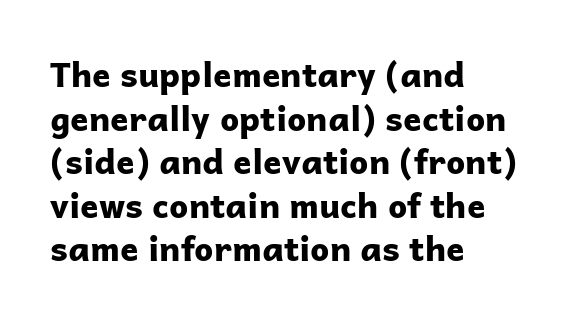
Q: Is the text bold? A: Yes.
Q: Is the text italic (slanted)? A: No, it is upright.
Q: Is the typeface a serif or a sans-serif typeface? A: Sans-serif.
Q: Is the text underlined? A: No.
Q: How is the paragraph aligned? A: Left-aligned.
Q: Is the spacing between letters normal or unusually wide? A: Normal.
Q: Is the spacing between lines tight, normal or loose? A: Normal.
Q: Width (condensed, normal, or wide)? A: Normal.
Q: Stroke contrast? A: Low.
Q: x-height? A: Medium.
Q: Monospaced? A: No.
